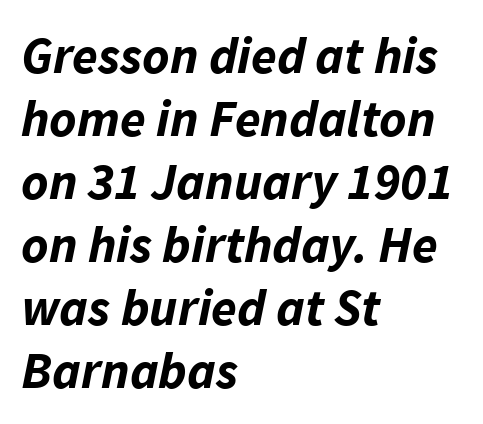
Q: Is the text bold? A: Yes.
Q: Is the text italic (slanted)? A: Yes, it leans right by about 11 degrees.
Q: Is the text underlined? A: No.
Q: How is the paragraph aligned? A: Left-aligned.
Q: Is the spacing between letters normal or unusually wide? A: Normal.
Q: Width (condensed, normal, or wide)? A: Normal.
Q: Stroke contrast? A: Low.
Q: x-height? A: Medium.
Q: Monospaced? A: No.
